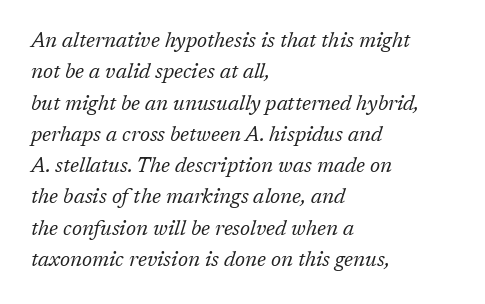
Honestly, there is no underline to notice here at all. The vertical gap from one line to the next is medium. No extra tracking has been applied to these lines. The letters are slanted; this is an italic face. This rendering uses left alignment, leaving the right contour irregular. Weight: regular or lighter.
